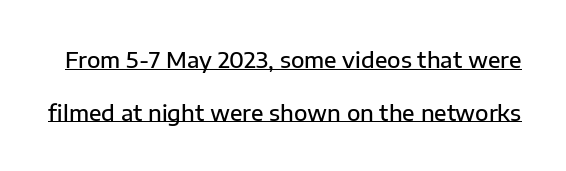
{"italic": "no", "bold": "semi", "underline": "yes", "line_spacing": "loose", "line_spacing_ratio": 2.39, "letter_spacing": "normal", "letter_spacing_em": 0.0, "glyph_px": 22}
